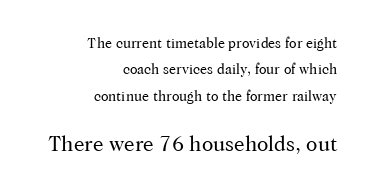
{"italic": "no", "bold": "no", "underline": "no", "align": "right", "line_spacing_ratio": 1.88, "letter_spacing": "normal", "letter_spacing_em": 0.0, "larger_block": "second", "size_ratio": 1.5, "glyph_px": 21}
